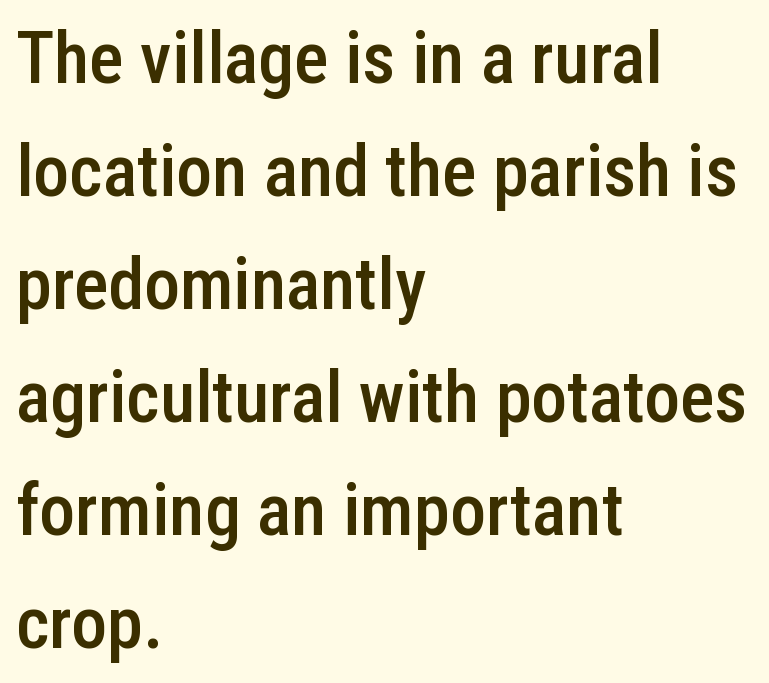
{"serif": "no", "italic": "no", "bold": "semi", "weight": "semibold", "width": "condensed", "stroke_contrast": "low", "x_height": "medium", "monospaced": "no", "underline": "no", "align": "left", "line_spacing": "normal", "line_spacing_ratio": 1.57, "letter_spacing": "normal", "letter_spacing_em": 0.0, "glyph_px": 72}
